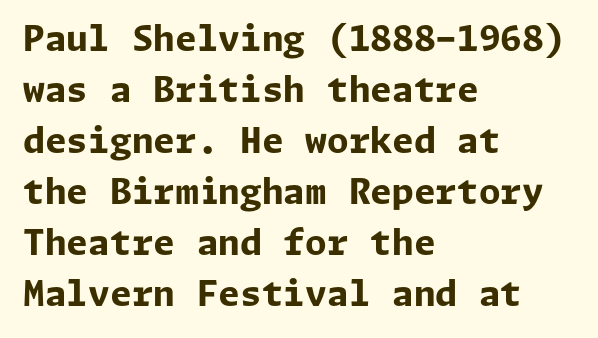
The image shows 35 px bold sans-serif type, upright; set left-aligned, normal line spacing (1.46x), normal letter spacing, not underlined; low stroke contrast and a medium x-height.
